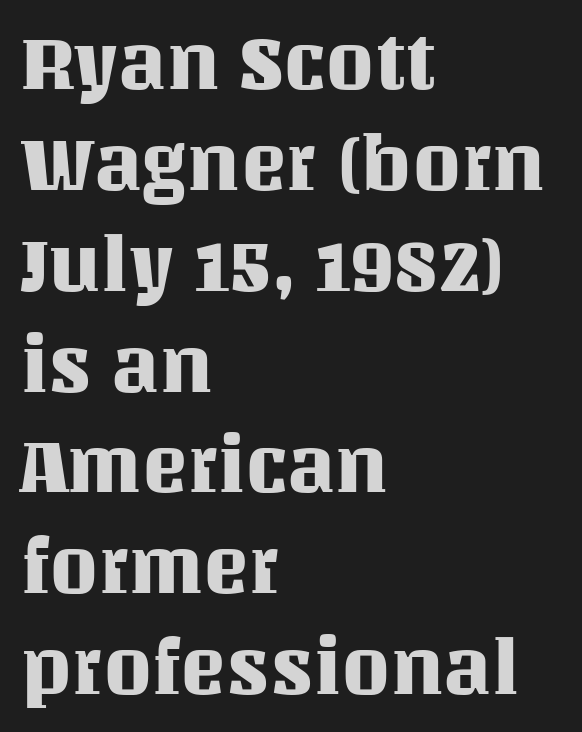
Which margin do the lines hug? The left one — the right edge is uneven. This sample uses plain, unmodified letter spacing. The block of text has a typical density, with ordinary space between rows. A bare baseline throughout the passage. Every stem runs plumb, perpendicular to the baseline.
